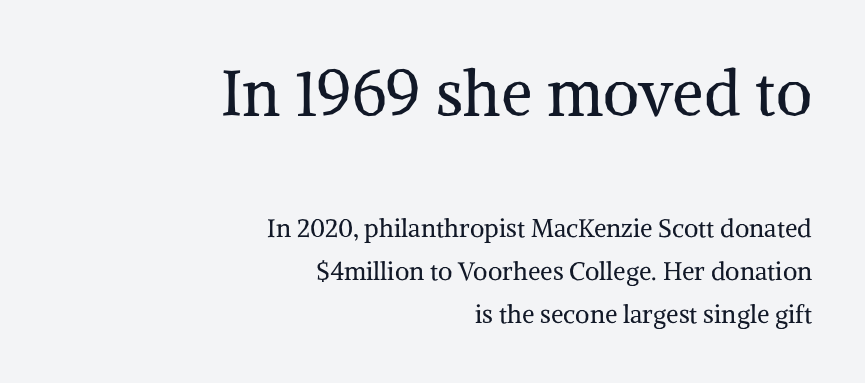
{"serif": "yes", "italic": "no", "bold": "no", "weight": "regular", "width": "normal", "stroke_contrast": "medium", "x_height": "medium", "monospaced": "no", "underline": "no", "align": "right", "line_spacing_ratio": 1.72, "letter_spacing": "normal", "letter_spacing_em": 0.0, "larger_block": "first", "size_ratio": 2.52, "glyph_px": 63}
